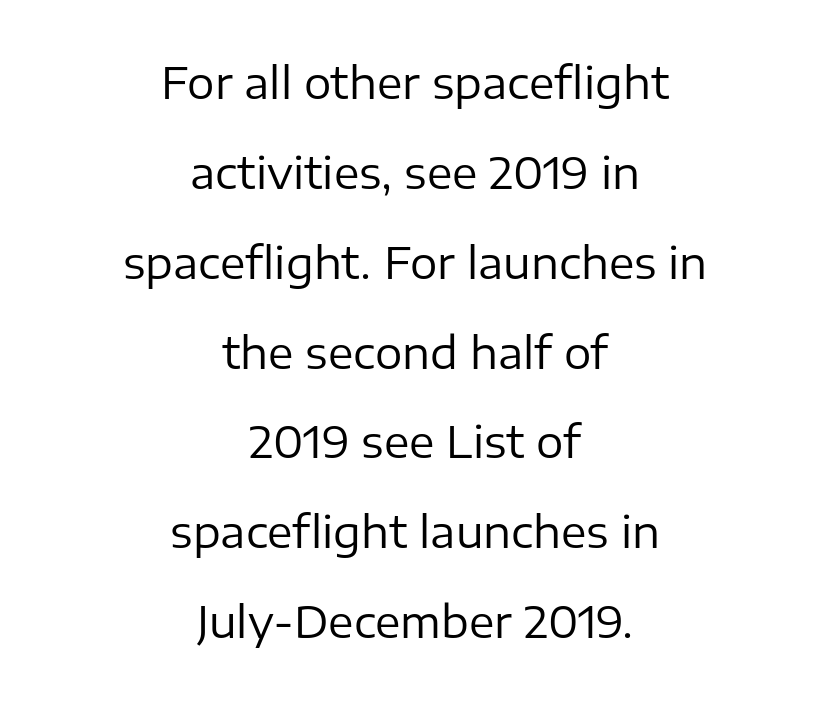
The image shows 43 px regular-weight sans-serif type, upright; set centered, loose line spacing (2.09x), normal letter spacing, not underlined; low stroke contrast and a medium x-height.
